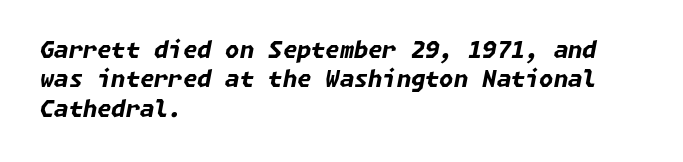
The image shows 23 px bold type, italic (leaning right); set left-aligned, normal line spacing (1.28x), normal letter spacing, not underlined.
